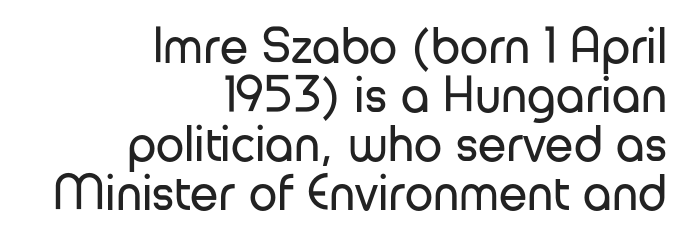
The image shows 51 px regular-weight sans-serif type, upright; set right-aligned, tight line spacing (0.96x), normal letter spacing, not underlined; low stroke contrast and a medium x-height.
